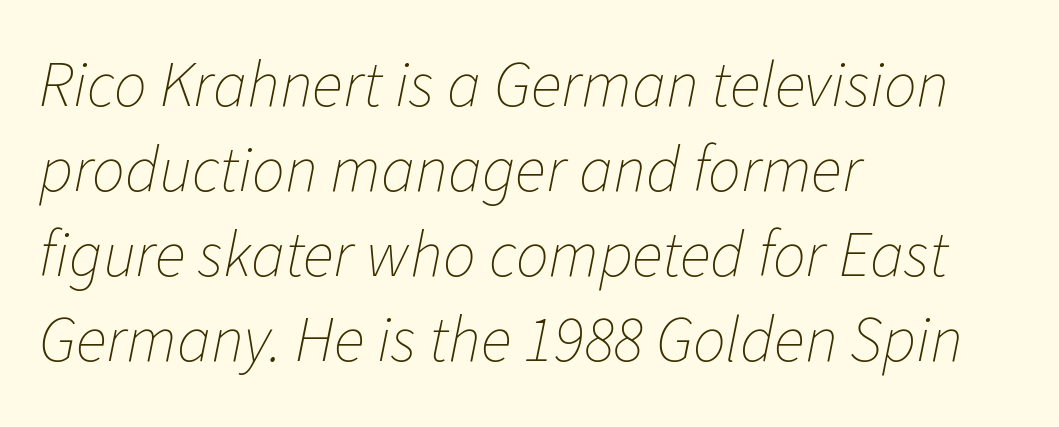
The passage shown is typed in a proportional face where columns would drift. Line spacing here is normal. The text block is weighted toward the left margin, trailing off unevenly rightward. You can tell it's italic because the verticals aren't actually vertical. These glyphs show unthickened strokes, regular width or finer.
